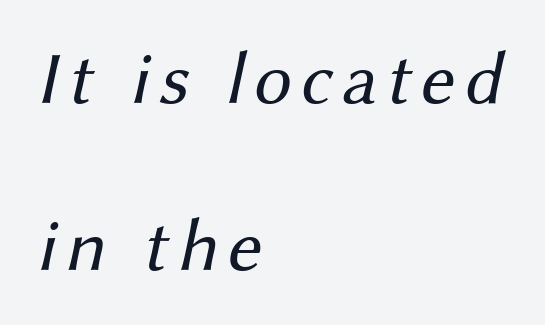
{"serif": "no", "bold": "no", "weight": "regular", "width": "normal", "stroke_contrast": "medium", "x_height": "medium", "monospaced": "no", "underline": "no", "align": "left", "line_spacing": "loose", "line_spacing_ratio": 2.23, "glyph_px": 75}
